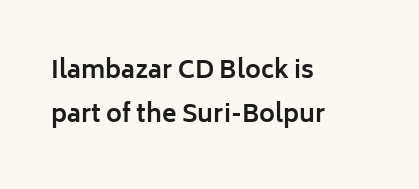
The image shows 24 px bold type, upright; set left-aligned, line spacing 1.82x, normal letter spacing, not underlined.
